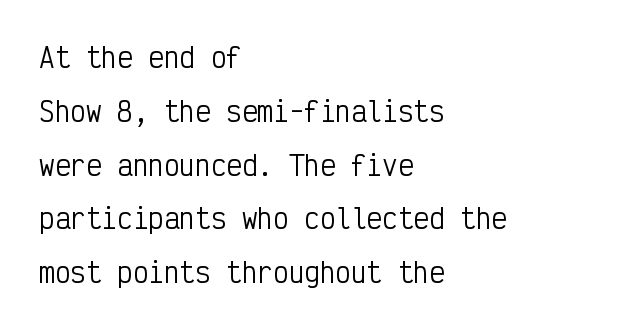
Q: Is the text bold? A: No.
Q: Is the text italic (slanted)? A: No, it is upright.
Q: Is the text underlined? A: No.
Q: How is the paragraph aligned? A: Left-aligned.
Q: Is the spacing between letters normal or unusually wide? A: Normal.
Q: Is the spacing between lines tight, normal or loose? A: Loose.
